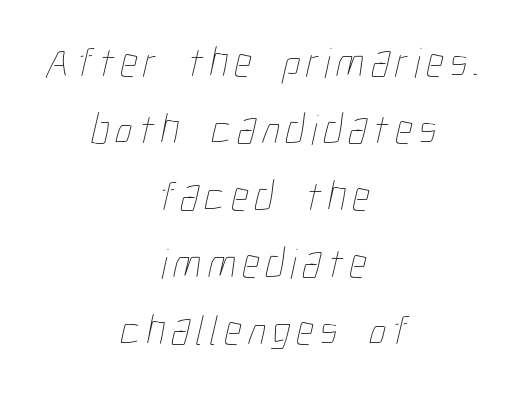
A typesetter would call this proportional, since set widths differ per character. Quick note: interline space is typical. No chunkiness to these letters — they're not bold. The paragraph shown floats in the horizontal middle.
